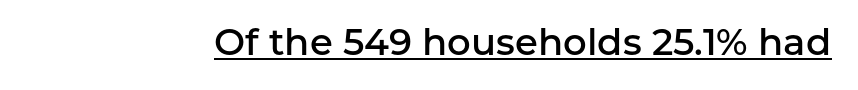
{"serif": "no", "italic": "no", "bold": "semi", "weight": "semibold", "width": "normal", "stroke_contrast": "low", "x_height": "medium", "monospaced": "no", "underline": "yes", "letter_spacing": "normal", "letter_spacing_em": 0.0, "glyph_px": 37}
